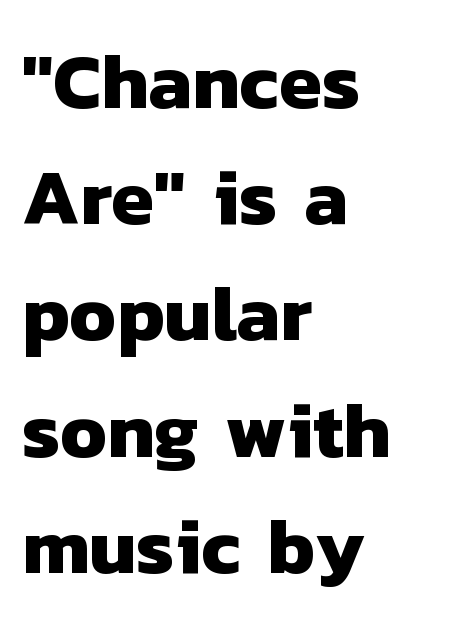
{"serif": "no", "bold": "yes", "weight": "heavy", "width": "normal", "stroke_contrast": "low", "x_height": "medium", "monospaced": "no", "underline": "no", "align": "left", "line_spacing": "normal", "line_spacing_ratio": 1.49, "letter_spacing": "normal", "letter_spacing_em": 0.0, "glyph_px": 78}
